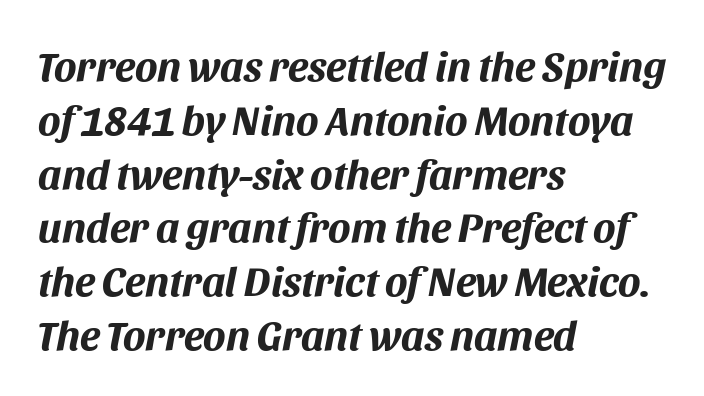
Q: Is the text bold? A: Yes.
Q: Is the text italic (slanted)? A: Yes, it leans right by about 11 degrees.
Q: Is the text underlined? A: No.
Q: How is the paragraph aligned? A: Left-aligned.
Q: Is the spacing between letters normal or unusually wide? A: Normal.
Q: Is the spacing between lines tight, normal or loose? A: Normal.
Q: Width (condensed, normal, or wide)? A: Normal.
Q: Stroke contrast? A: Medium.
Q: x-height? A: Large.
Q: Monospaced? A: No.
